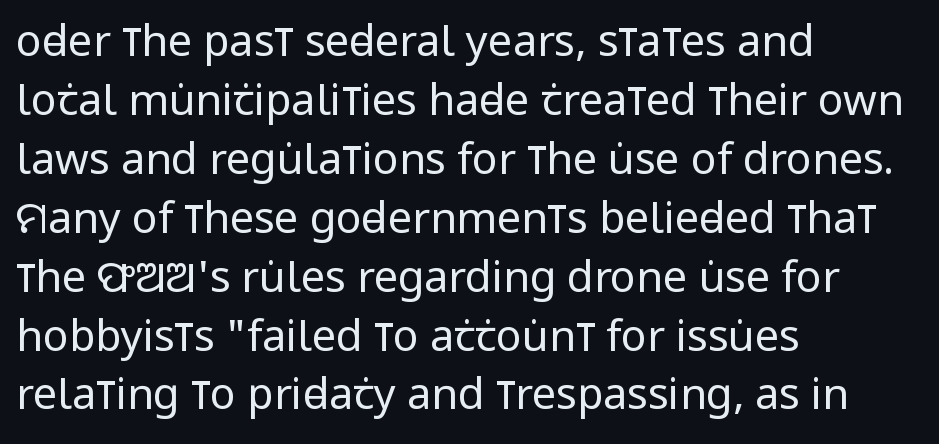
{"serif": "no", "italic": "no", "bold": "no", "weight": "regular", "width": "condensed", "stroke_contrast": "low", "x_height": "large", "monospaced": "no", "underline": "no", "align": "left", "line_spacing": "normal", "line_spacing_ratio": 1.37, "letter_spacing": "normal", "letter_spacing_em": 0.0, "glyph_px": 43}
